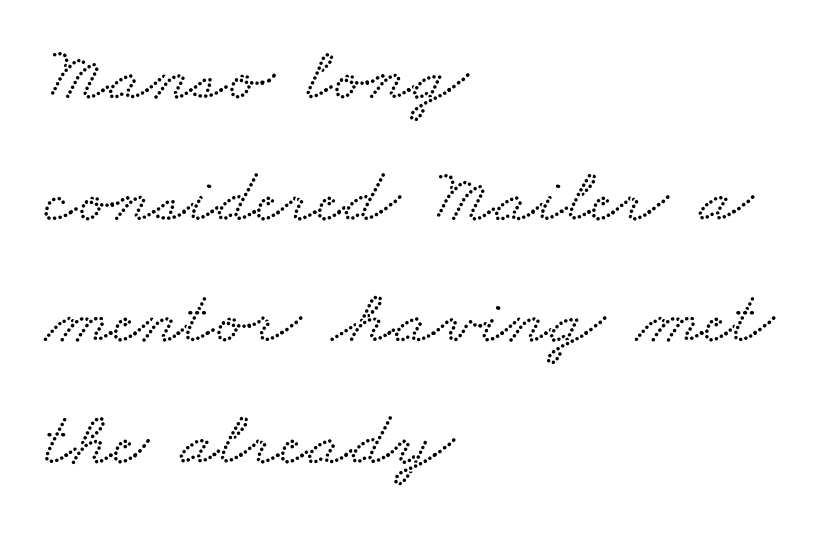
{"serif": "yes", "width": "wide", "stroke_contrast": "low", "x_height": "small", "monospaced": "no", "underline": "no", "align": "left", "line_spacing": "normal", "line_spacing_ratio": 1.56, "letter_spacing": "normal", "letter_spacing_em": 0.0, "glyph_px": 78}
